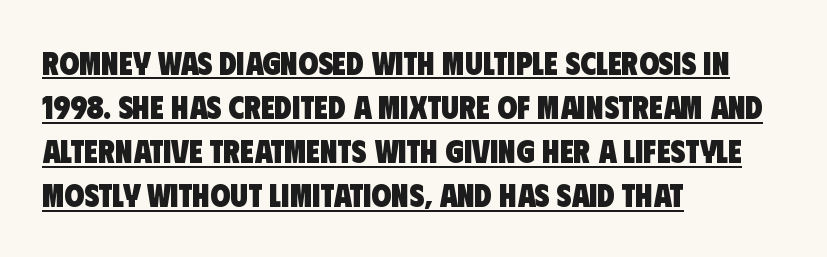
Do the characters align in a grid? No, the font is proportional. Inter-character spacing is left at the font's built-in metrics. Quick note: interline space is typical. This rendering uses left alignment, leaving the right contour irregular. The sample has been set heavy, in full bold. The font family rendered here belongs to the sans-serif group.
